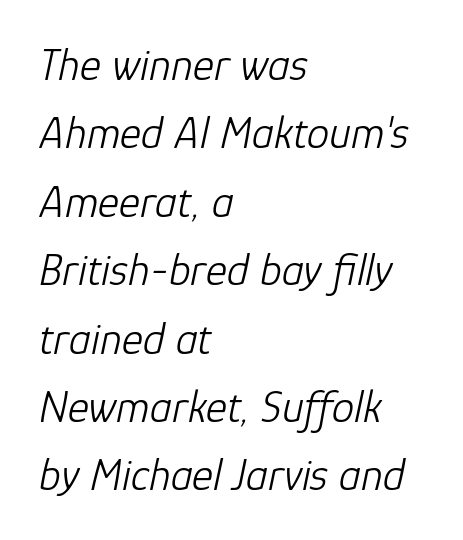
{"italic": "yes", "lean": "right", "slant_degrees": 12, "bold": "no", "weight": "light", "width": "normal", "stroke_contrast": "low", "x_height": "medium", "monospaced": "no", "underline": "no", "align": "left", "line_spacing": "normal", "line_spacing_ratio": 1.52, "letter_spacing": "normal", "letter_spacing_em": 0.0, "glyph_px": 45}
